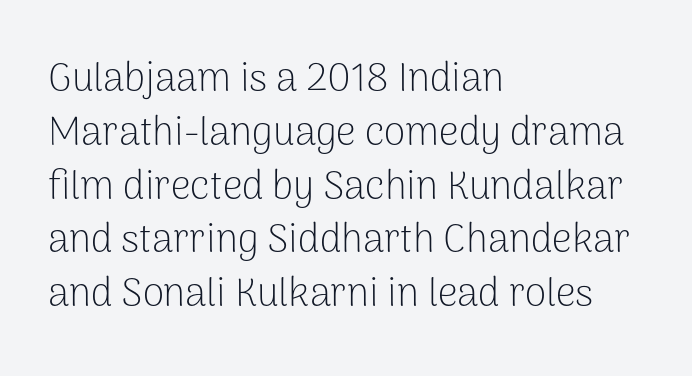
{"serif": "no", "italic": "no", "bold": "no", "weight": "light", "width": "normal", "stroke_contrast": "low", "x_height": "medium", "monospaced": "no", "underline": "no", "align": "left", "line_spacing": "normal", "line_spacing_ratio": 1.38, "letter_spacing": "normal", "letter_spacing_em": 0.0, "glyph_px": 39}
